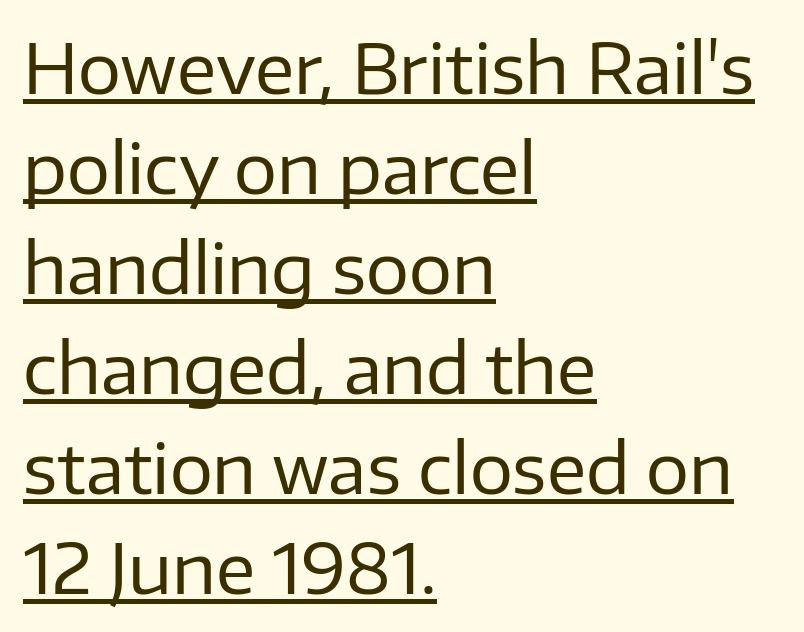
Q: Is the text bold? A: No.
Q: Is the text italic (slanted)? A: No, it is upright.
Q: Is the typeface a serif or a sans-serif typeface? A: Sans-serif.
Q: Is the text underlined? A: Yes.
Q: How is the paragraph aligned? A: Left-aligned.
Q: Is the spacing between letters normal or unusually wide? A: Normal.
Q: Is the spacing between lines tight, normal or loose? A: Normal.
Q: Width (condensed, normal, or wide)? A: Normal.
Q: Stroke contrast? A: Low.
Q: x-height? A: Medium.
Q: Monospaced? A: No.
